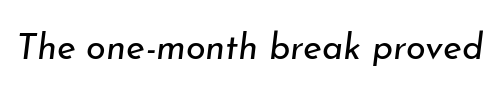
Q: Is the text bold? A: No.
Q: Is the text italic (slanted)? A: Yes, it leans right by about 7 degrees.
Q: Is the text underlined? A: No.
Q: Is the spacing between letters normal or unusually wide? A: Normal.
Q: Width (condensed, normal, or wide)? A: Normal.
Q: Stroke contrast? A: Low.
Q: x-height? A: Small.
Q: Monospaced? A: No.
